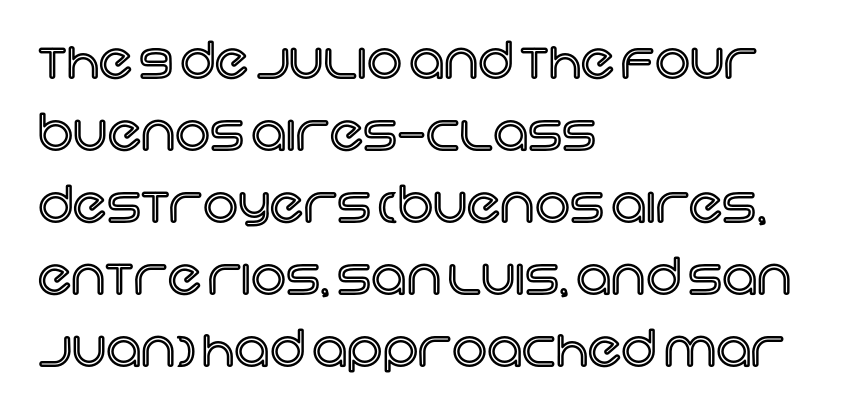
Q: Is the text italic (slanted)? A: No, it is upright.
Q: Is the text underlined? A: No.
Q: How is the paragraph aligned? A: Left-aligned.
Q: Is the spacing between letters normal or unusually wide? A: Normal.
Q: Is the spacing between lines tight, normal or loose? A: Normal.
Q: Width (condensed, normal, or wide)? A: Normal.
Q: x-height? A: Large.
Q: Monospaced? A: No.
